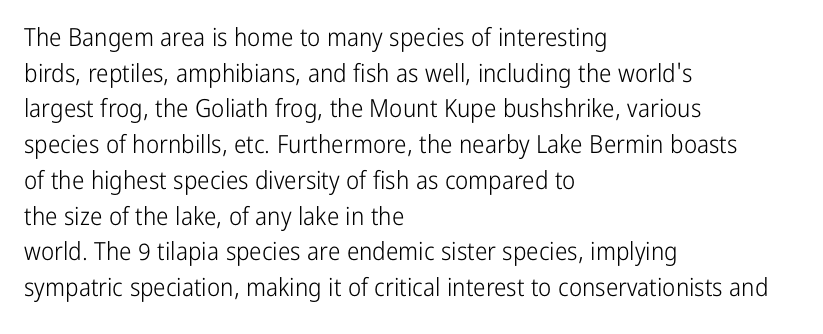
The image shows 25 px text type, upright; set left-aligned, normal line spacing (1.43x), normal letter spacing, not underlined.
